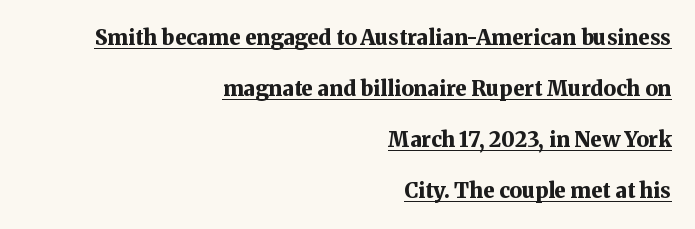
{"italic": "no", "bold": "yes", "underline": "yes", "align": "right", "line_spacing": "loose", "line_spacing_ratio": 2.43, "letter_spacing": "normal", "letter_spacing_em": 0.0, "glyph_px": 21}
